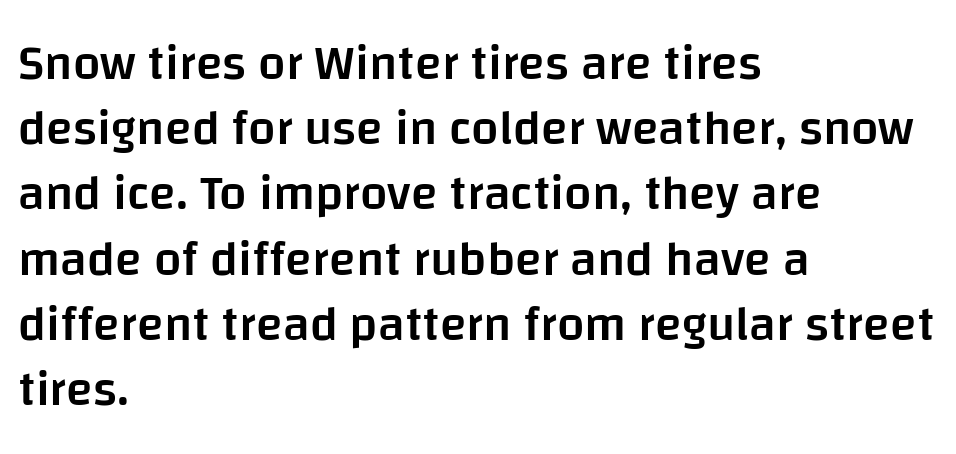
The image shows 49 px semibold sans-serif type, upright; set left-aligned, normal line spacing (1.33x), normal letter spacing, not underlined; low stroke contrast and a large x-height.
